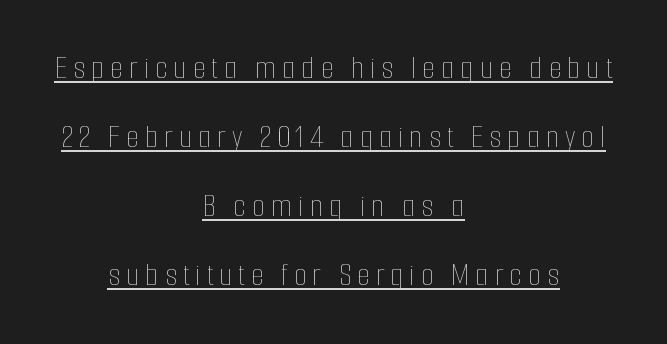
{"italic": "no", "bold": "no", "weight": "thin", "width": "condensed", "stroke_contrast": "low", "x_height": "medium", "monospaced": "no", "underline": "yes", "align": "center", "line_spacing": "loose", "line_spacing_ratio": 2.03, "glyph_px": 34}
